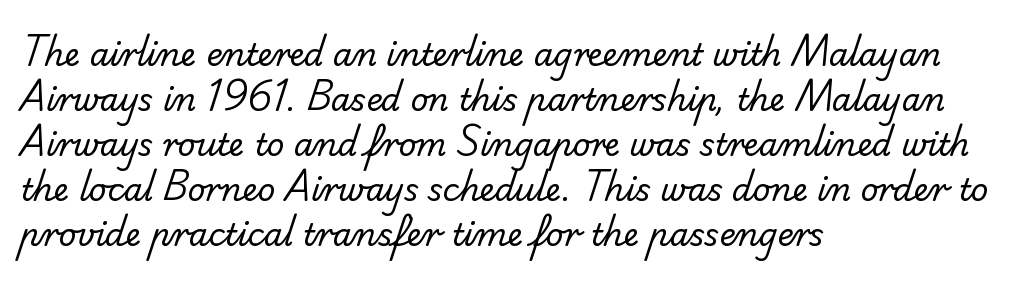
The image shows 31 px regular-weight sans-serif type; set left-aligned, normal line spacing (1.45x), normal letter spacing, not underlined; low stroke contrast and a small x-height.
